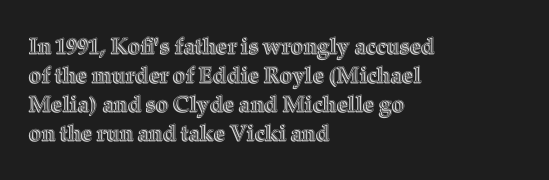
{"italic": "no", "underline": "no", "align": "left", "line_spacing": "normal", "line_spacing_ratio": 1.32, "letter_spacing": "normal", "letter_spacing_em": 0.0, "glyph_px": 22}
